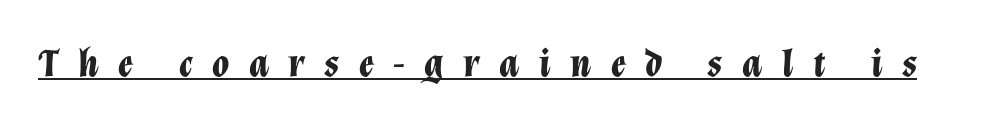
The image shows 39 px bold type, italic (leaning right); set unusually wide letter spacing (+0.5 em), underlined; low stroke contrast and a medium x-height.
